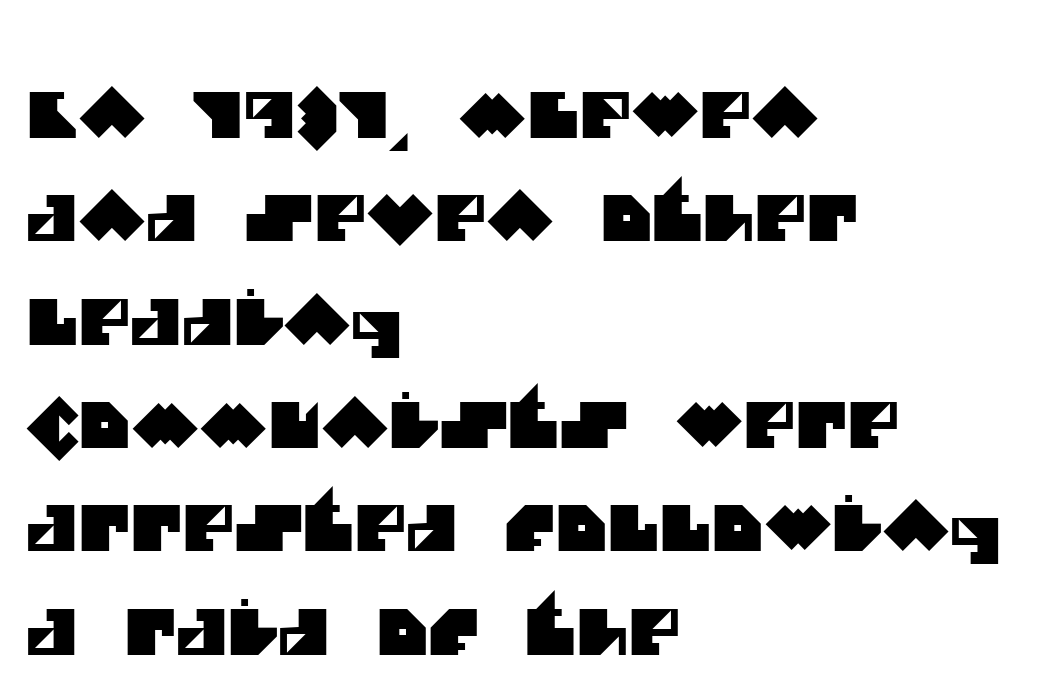
Short note: letters normally spaced. Compared with a centered layout, this one pins lines to the left instead. Anything drawn beneath the words? Only blank space. The passage shown is typeset with a sans-serif family. Each letter keeps its own natural width here, so spacing adapts to shape.
